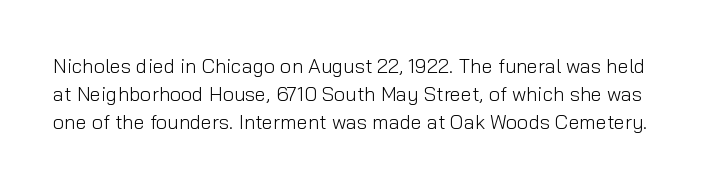
The image shows 20 px text type, upright; set normal line spacing (1.4x), normal letter spacing, not underlined.
